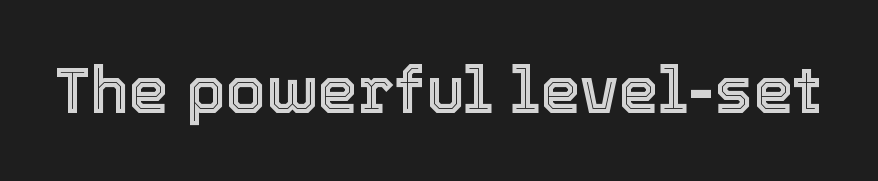
{"italic": "no", "width": "normal", "x_height": "medium", "monospaced": "no", "underline": "no", "letter_spacing": "normal", "letter_spacing_em": 0.0, "glyph_px": 64}
